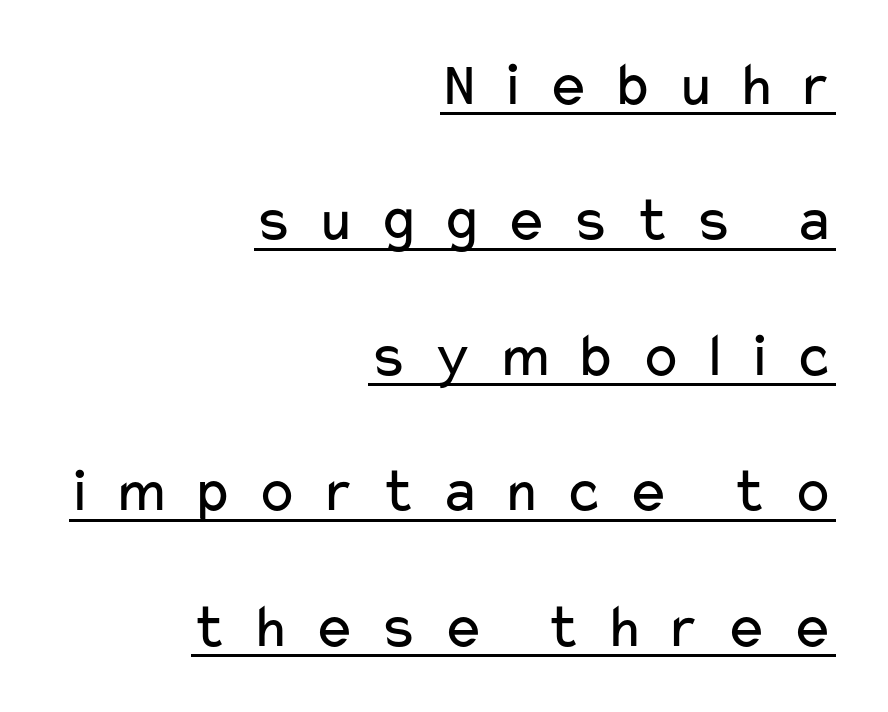
Designer's note — italics off, roman on. Between one letter and the next there's a generous, obvious gap. One glance says open: line gaps are wider than usual. Caption: face not bold, strokes unweighted. Teacher's note: observe the even right margin — that is flush-right alignment.
